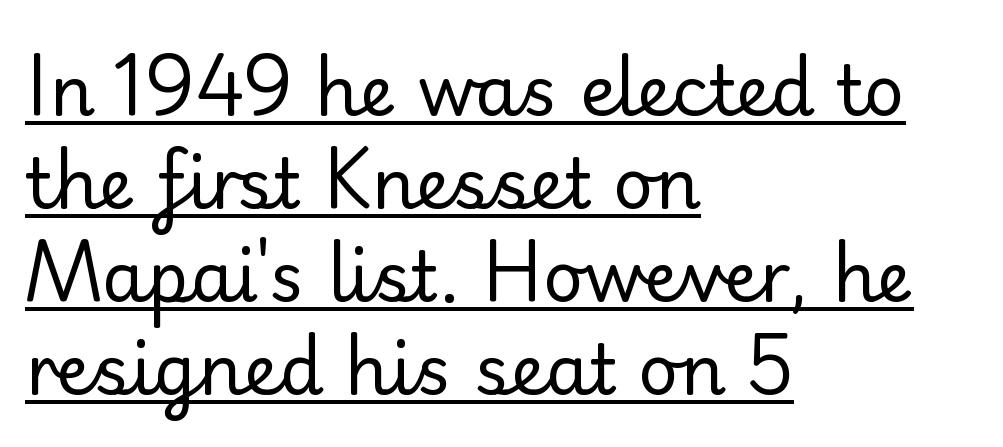
Q: Is the text bold? A: No.
Q: Is the text italic (slanted)? A: No, it is upright.
Q: Is the typeface a serif or a sans-serif typeface? A: Sans-serif.
Q: Is the text underlined? A: Yes.
Q: How is the paragraph aligned? A: Left-aligned.
Q: Is the spacing between letters normal or unusually wide? A: Normal.
Q: Is the spacing between lines tight, normal or loose? A: Normal.
Q: Width (condensed, normal, or wide)? A: Normal.
Q: Stroke contrast? A: Low.
Q: x-height? A: Small.
Q: Monospaced? A: No.
